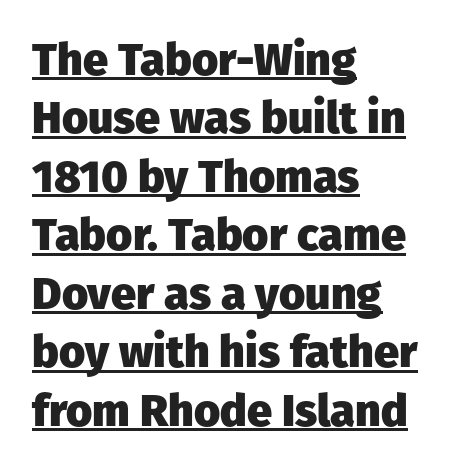
The image shows 45 px heavy sans-serif type, upright; set left-aligned, normal line spacing (1.3x), normal letter spacing, underlined; low stroke contrast and a medium x-height.
